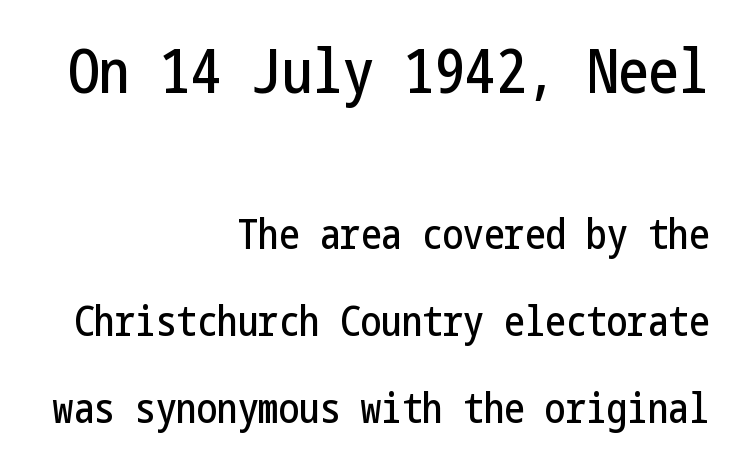
The image shows 61 px condensed sans-serif type, upright; set right-aligned, loose line spacing (2.12x), normal letter spacing, not underlined; the first (top) block is 1.49x larger; low stroke contrast and a medium x-height.
